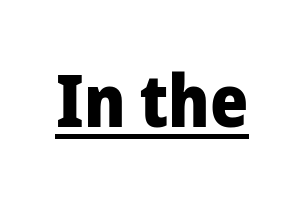
Q: Is the text bold? A: Yes.
Q: Is the text italic (slanted)? A: No, it is upright.
Q: Is the typeface a serif or a sans-serif typeface? A: Sans-serif.
Q: Is the text underlined? A: Yes.
Q: Is the spacing between letters normal or unusually wide? A: Normal.
Q: Width (condensed, normal, or wide)? A: Normal.
Q: Stroke contrast? A: Low.
Q: x-height? A: Medium.
Q: Monospaced? A: No.
